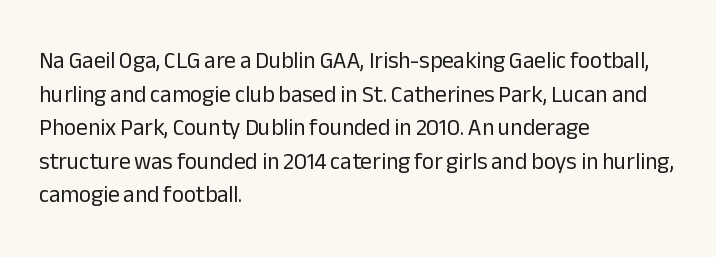
{"italic": "no", "bold": "no", "underline": "no", "align": "left", "line_spacing": "normal", "line_spacing_ratio": 1.46, "letter_spacing": "normal", "letter_spacing_em": 0.0, "glyph_px": 23}
